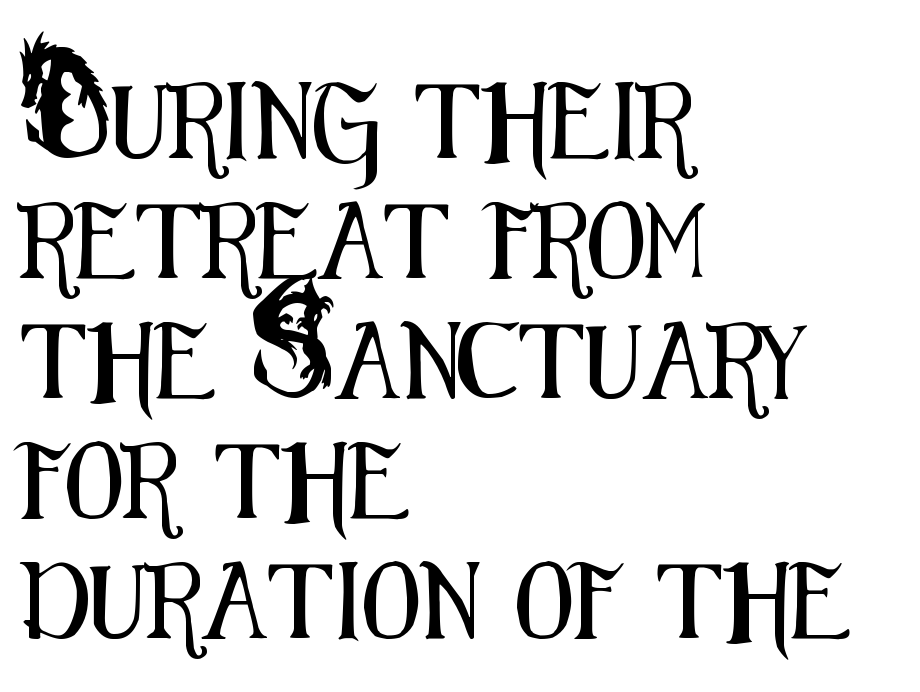
Q: Is the text italic (slanted)? A: No, it is upright.
Q: Is the typeface a serif or a sans-serif typeface? A: Sans-serif.
Q: Is the text underlined? A: No.
Q: How is the paragraph aligned? A: Left-aligned.
Q: Is the spacing between letters normal or unusually wide? A: Normal.
Q: Is the spacing between lines tight, normal or loose? A: Normal.
Q: Width (condensed, normal, or wide)? A: Condensed.
Q: Stroke contrast? A: Medium.
Q: x-height? A: Small.
Q: Monospaced? A: No.
